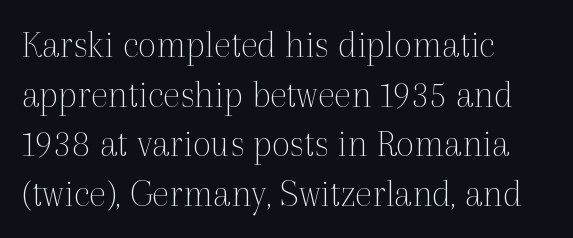
Q: Is the text bold? A: No.
Q: Is the text italic (slanted)? A: No, it is upright.
Q: Is the typeface a serif or a sans-serif typeface? A: Serif.
Q: Is the text underlined? A: No.
Q: How is the paragraph aligned? A: Left-aligned.
Q: Is the spacing between letters normal or unusually wide? A: Normal.
Q: Width (condensed, normal, or wide)? A: Normal.
Q: x-height? A: Medium.
Q: Monospaced? A: No.
